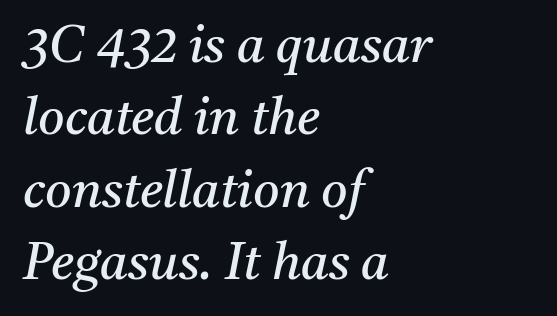
The image shows 51 px regular-weight serif type, italic (leaning right); set left-aligned, normal line spacing (1.42x), normal letter spacing, not underlined; medium stroke contrast and a medium x-height.
